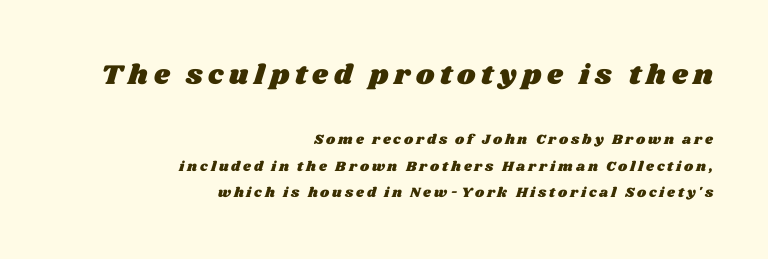
Q: Is the text underlined? A: No.
Q: How is the paragraph aligned? A: Right-aligned.
Q: Is the spacing between letters normal or unusually wide? A: Unusually wide.
Q: Which block of text is set in a larger size, the first (top) or the second (bottom)? A: The first (top) one.
Q: Width (condensed, normal, or wide)? A: Wide.
Q: Stroke contrast? A: Medium.
Q: x-height? A: Large.
Q: Monospaced? A: No.
